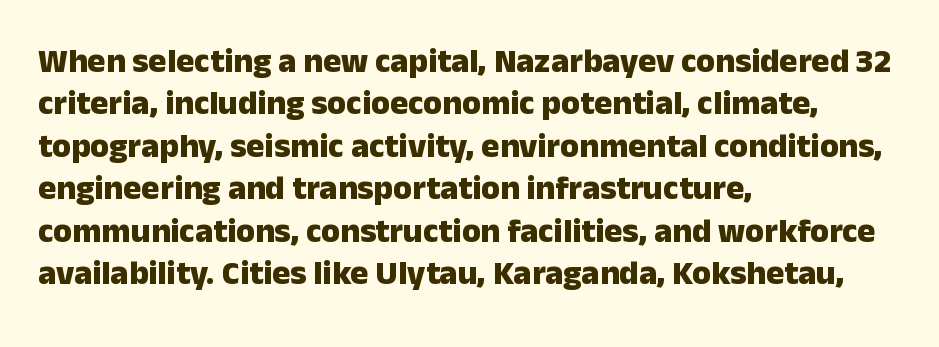
{"serif": "no", "italic": "no", "bold": "yes", "weight": "heavy", "width": "normal", "stroke_contrast": "low", "x_height": "medium", "monospaced": "no", "underline": "no", "align": "left", "line_spacing": "normal", "line_spacing_ratio": 1.25, "letter_spacing": "normal", "letter_spacing_em": 0.0, "glyph_px": 34}
